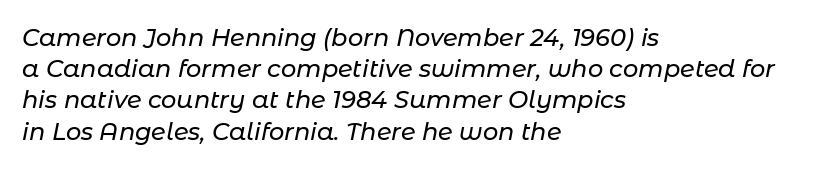
These lines are set flush left with a ragged right edge. There is no visible air inserted between adjacent glyphs. The font's italic variant was chosen for this text. Anything drawn beneath the words? Only blank space.
